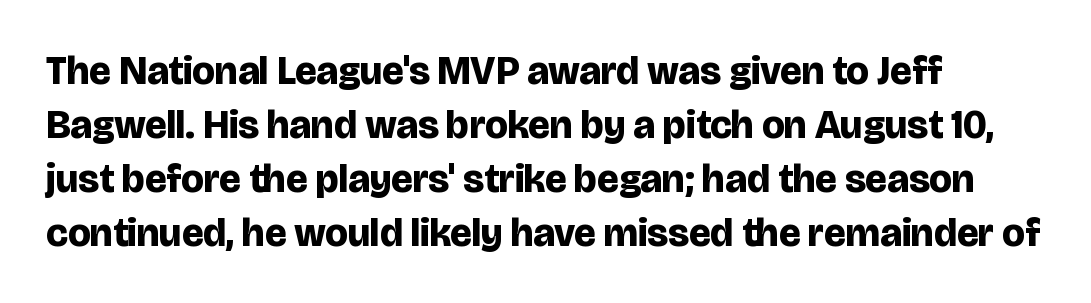
Each word holds together tightly as a unit, with standard inter-letter gaps. The font is running at its bold setting. Where is the straight margin? On the left. The designer left line spacing at the default.
